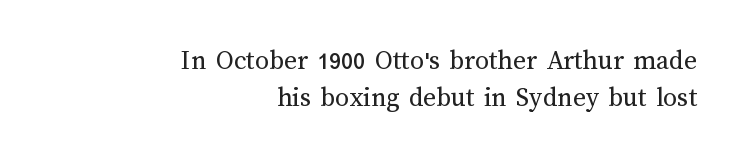
Do the characters align in a grid? No, the font is proportional. Tracking value appears to be zero — textbook default spacing. Evenly set lines give the paragraph a standard silhouette. Teacher's note: observe the even right margin — that is flush-right alignment. The strokes carry an ordinary text weight at most.
